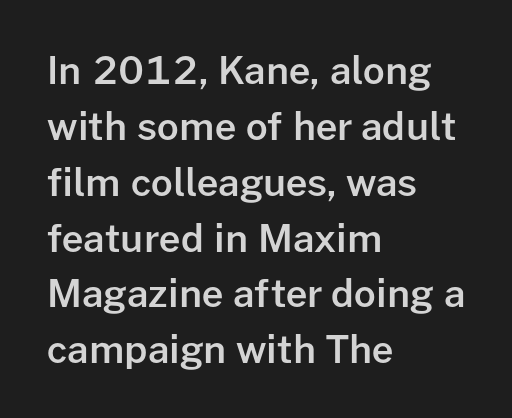
The image shows 38 px semibold sans-serif type, upright; set left-aligned, normal line spacing (1.47x), normal letter spacing, not underlined; low stroke contrast and a medium x-height.
